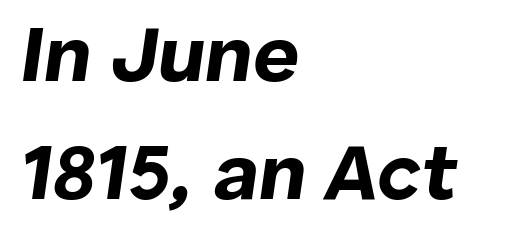
Anything drawn beneath the words? Only blank space. I'd describe the lettering as bold — thick and assertive. The ragged edge is on the right, which tells us the setting is flush left. This sample uses plain, unmodified letter spacing. Is this a fixed-width face? No — the glyphs have proportional, varying widths. Does the leading feel generous? No, just average.
